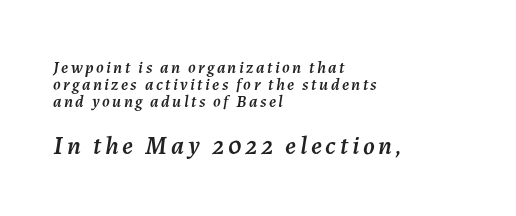
{"italic": "yes", "lean": "right", "slant_degrees": 7, "underline": "no", "align": "left", "line_spacing": "tight", "line_spacing_ratio": 0.99, "larger_block": "second", "size_ratio": 1.53, "glyph_px": 26}
